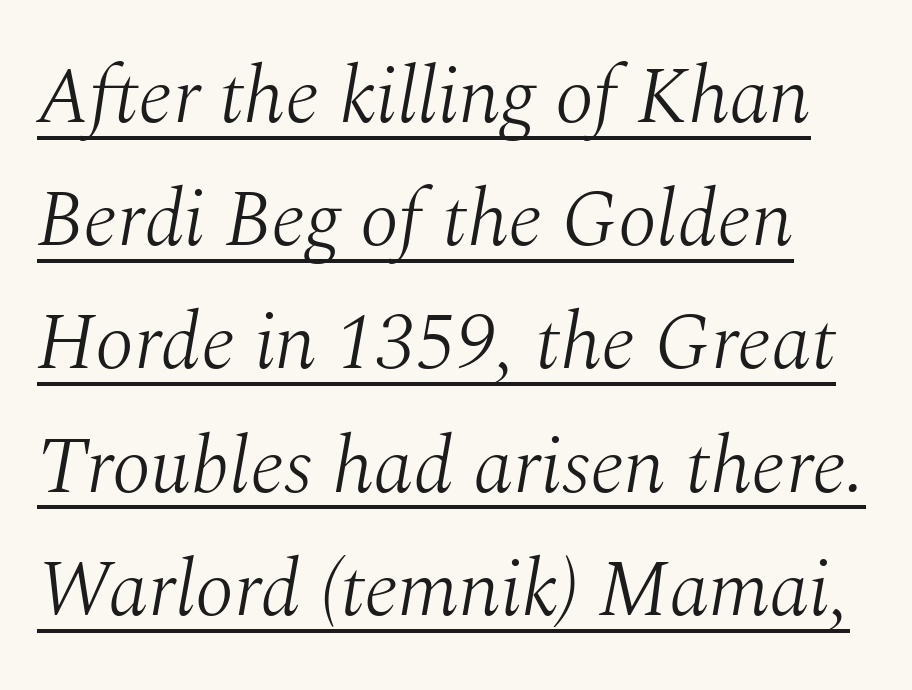
The image shows 80 px light serif type, italic (leaning right); set normal line spacing (1.54x), normal letter spacing, underlined; medium stroke contrast and a medium x-height.
